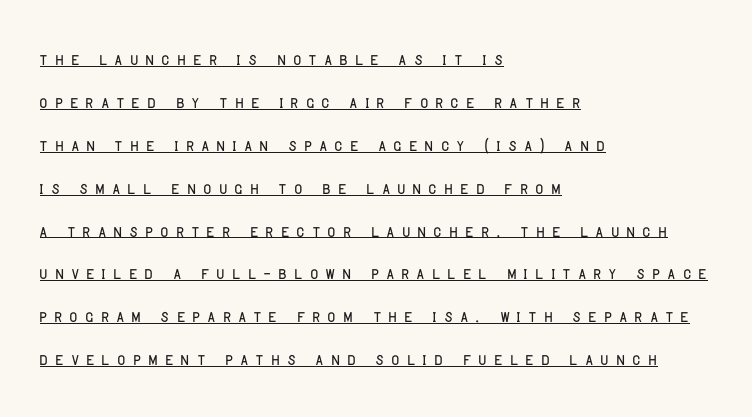
Q: Is the text italic (slanted)? A: No, it is upright.
Q: Is the text underlined? A: Yes.
Q: How is the paragraph aligned? A: Left-aligned.
Q: Is the spacing between letters normal or unusually wide? A: Unusually wide.
Q: Is the spacing between lines tight, normal or loose? A: Loose.
